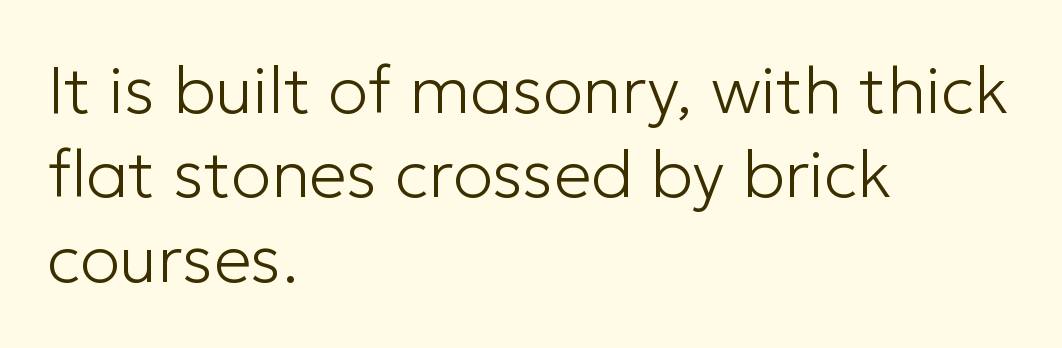
The image shows 67 px light sans-serif type, upright; set left-aligned, normal line spacing (1.26x), normal letter spacing, not underlined; low stroke contrast and a medium x-height.
